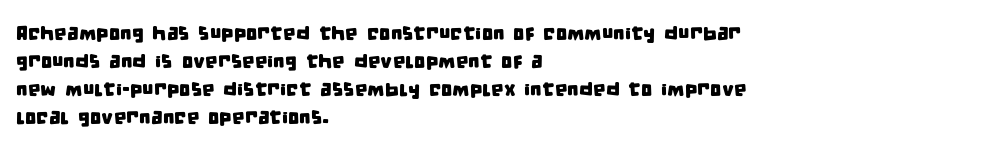
{"underline": "no", "align": "left", "line_spacing": "normal", "line_spacing_ratio": 1.4, "letter_spacing": "normal", "letter_spacing_em": 0.0, "glyph_px": 20}
